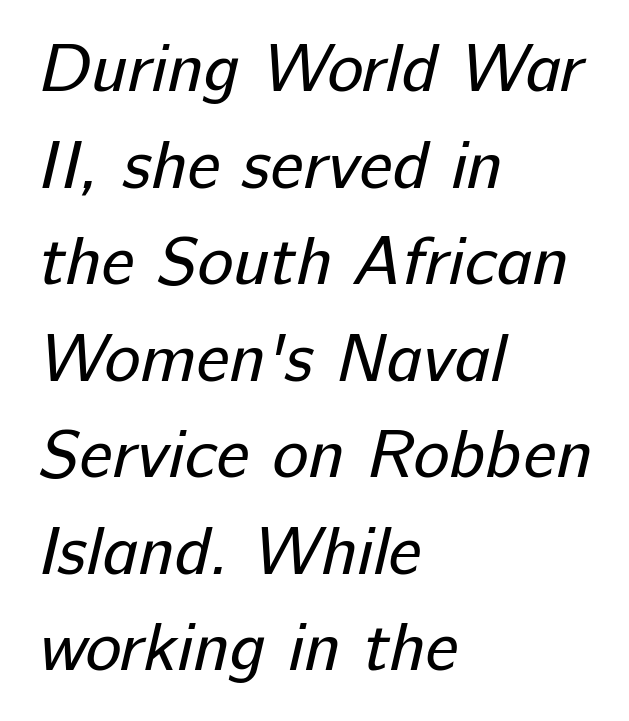
Q: Is the text bold? A: No.
Q: Is the typeface a serif or a sans-serif typeface? A: Sans-serif.
Q: Is the text underlined? A: No.
Q: How is the paragraph aligned? A: Left-aligned.
Q: Is the spacing between letters normal or unusually wide? A: Normal.
Q: Is the spacing between lines tight, normal or loose? A: Normal.
Q: Width (condensed, normal, or wide)? A: Normal.
Q: Stroke contrast? A: Low.
Q: x-height? A: Medium.
Q: Monospaced? A: No.
